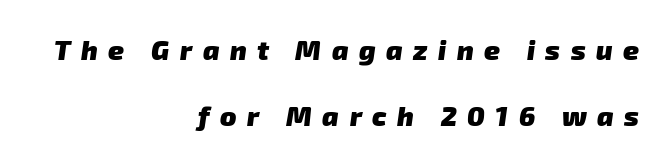
The image shows 27 px bold type; set right-aligned, loose line spacing (2.46x), unusually wide letter spacing (+0.39 em), not underlined.
